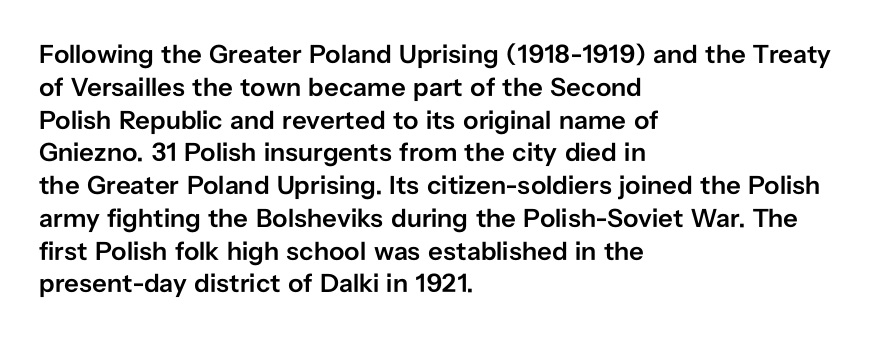
{"italic": "no", "bold": "semi", "underline": "no", "align": "left", "line_spacing": "normal", "line_spacing_ratio": 1.26, "letter_spacing": "normal", "letter_spacing_em": 0.0, "glyph_px": 26}
